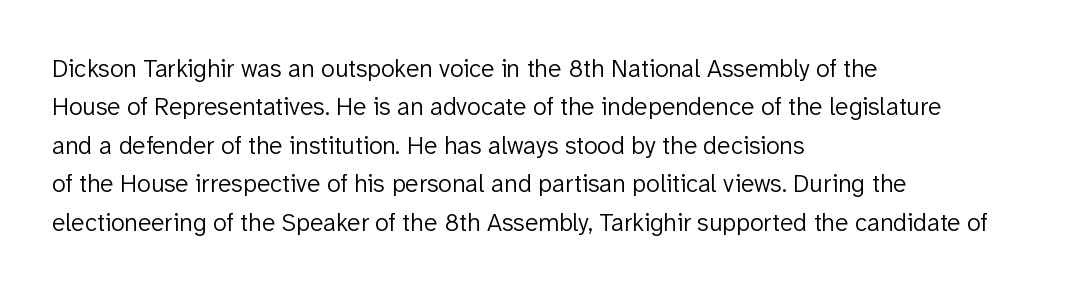
The image shows 25 px text type, upright; set left-aligned, normal line spacing (1.54x), normal letter spacing, not underlined.
